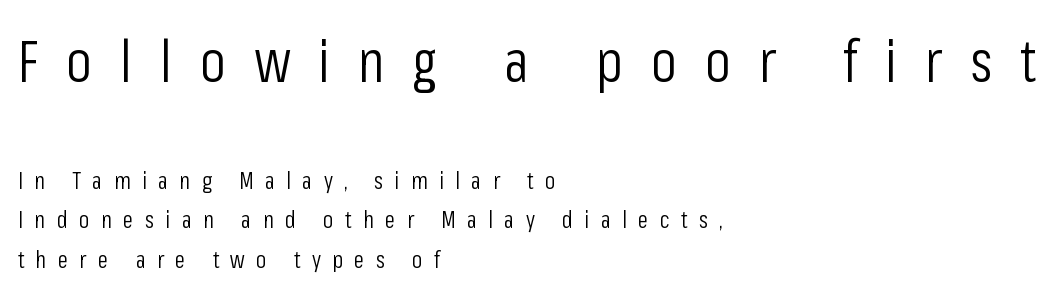
{"serif": "no", "italic": "no", "bold": "no", "weight": "light", "width": "condensed", "stroke_contrast": "low", "x_height": "medium", "monospaced": "no", "underline": "no", "align": "left", "line_spacing": "normal", "line_spacing_ratio": 1.65, "letter_spacing": "wide", "letter_spacing_em": 0.47, "larger_block": "first", "size_ratio": 2.46, "glyph_px": 59}
